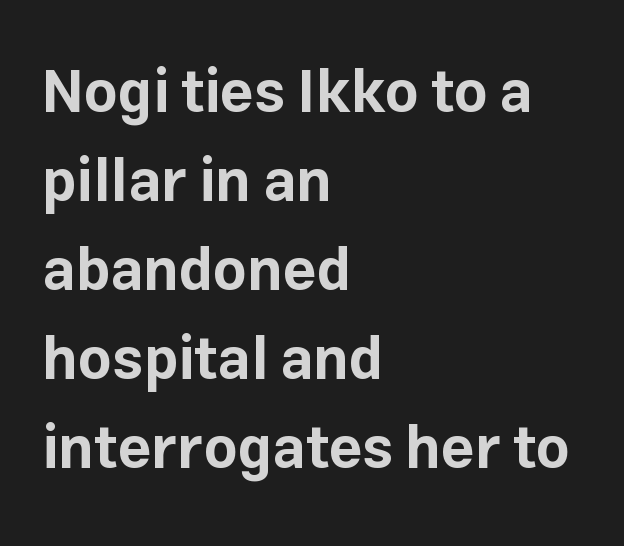
The gap between lines stays unmarked. The characters look thick and weighty, a clear bold. Every character sits straight up, as roman type does. The letters carry no serifs — their stems end cleanly without finishing strokes. These lines are rendered in a variable-pitch font. Does the leading feel generous? No, just average.
